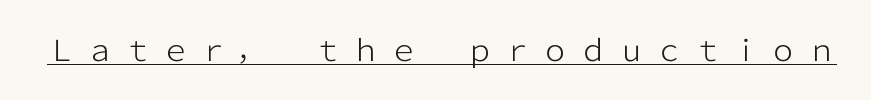
Looks like someone drew a line under every word here. Proportional: the letters do not fall into vertical columns. The characters display no serif detailing; their extremities are plain. Style check: upright. Weight: in the light-to-regular range.
